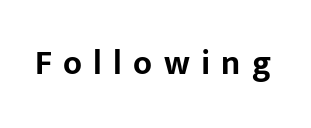
{"serif": "no", "italic": "no", "bold": "yes", "weight": "bold", "width": "normal", "stroke_contrast": "low", "x_height": "medium", "monospaced": "no", "underline": "no", "letter_spacing": "wide", "letter_spacing_em": 0.33, "glyph_px": 34}
